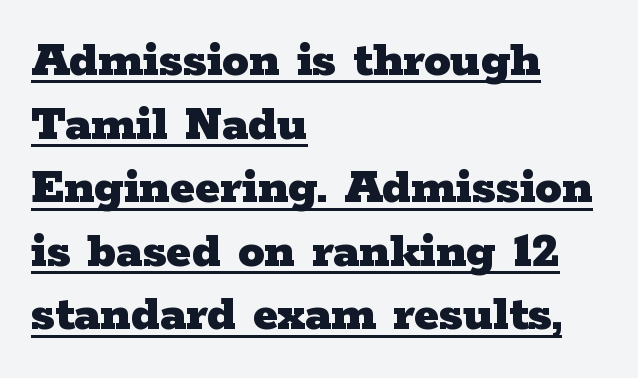
On the weight axis this lands at bold, roughly 700. A continuous stroke trails under the words, as in a hyperlink. Yep, those are serifs on the letters. Every character sits straight up, as roman type does. This sample is left-justified, so line endings fall wherever the words run out. Students, note that the glyphs here touch the page at normal intervals.
